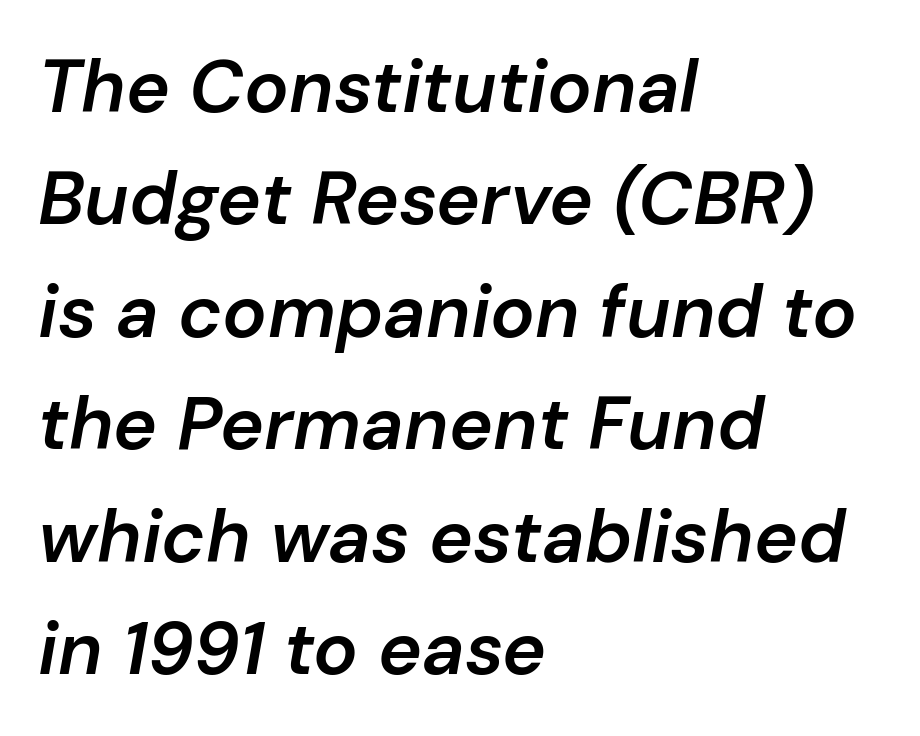
The image shows 74 px semibold type, italic (leaning right); set left-aligned, normal line spacing (1.52x), normal letter spacing, not underlined; low stroke contrast and a medium x-height.
